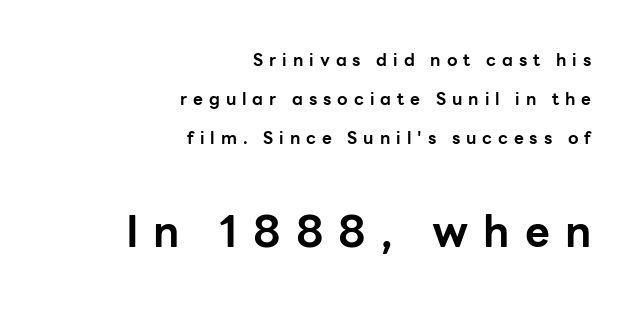
Characters follow at a spacing far wider than the type designer built in. The vertical gap from one line to the next is large. Casual observation: everything's shoved over to the right. Characters remain perfectly vertical along every line. Only glyphs here, with clear space below each row.
